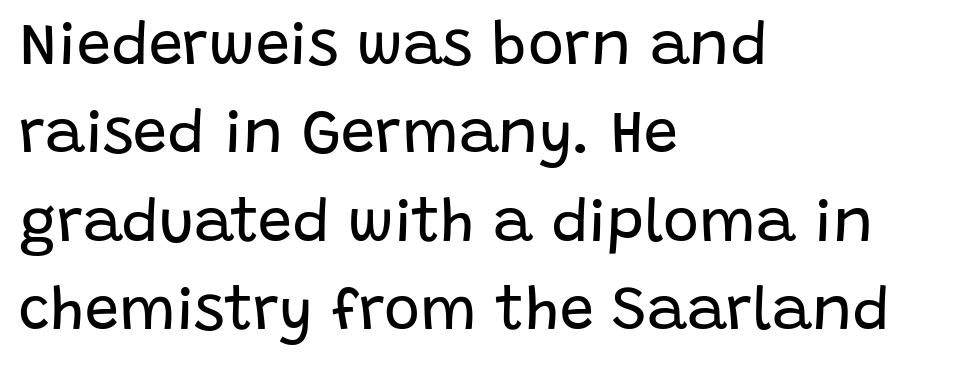
The space beneath each line is pristine and unruled. In terms of leading, this rendering sits right in the middle. The face used here is a sans, in the tradition of grotesques and geometrics. Looks like regular typesetting: each glyph gets only the width it needs.
